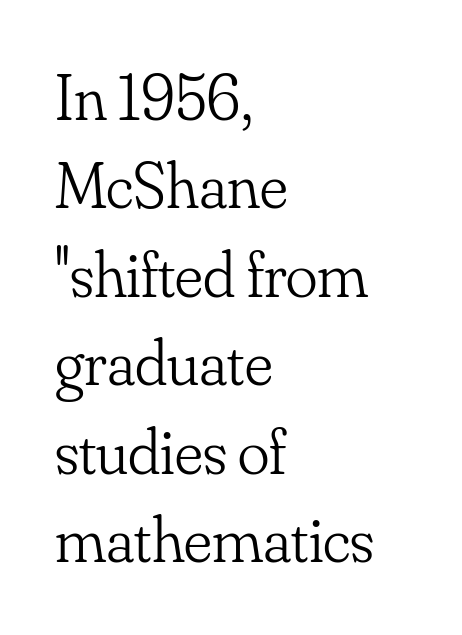
{"serif": "yes", "italic": "no", "bold": "no", "weight": "light", "width": "normal", "stroke_contrast": "low", "x_height": "small", "monospaced": "no", "underline": "no", "align": "left", "line_spacing": "normal", "line_spacing_ratio": 1.34, "letter_spacing": "normal", "letter_spacing_em": 0.0, "glyph_px": 66}
